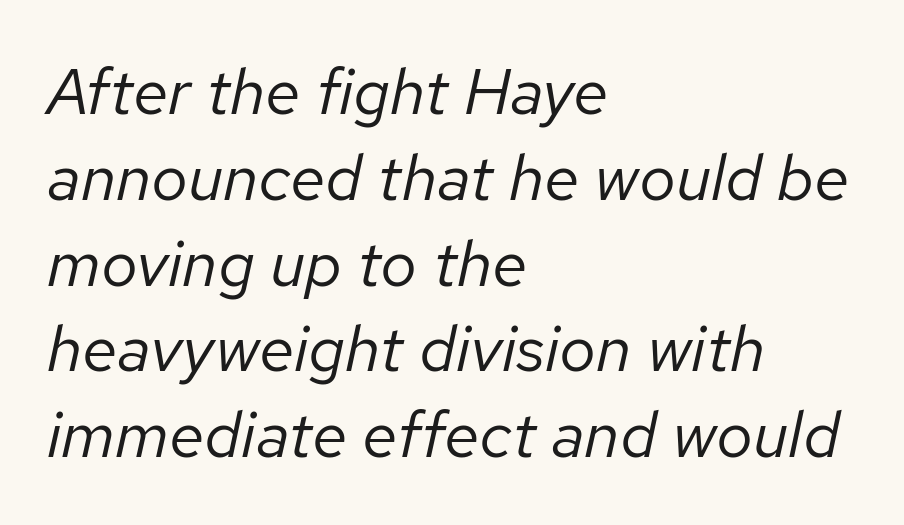
Q: Is the text bold? A: No.
Q: Is the text italic (slanted)? A: Yes, it leans right by about 12 degrees.
Q: Is the text underlined? A: No.
Q: How is the paragraph aligned? A: Left-aligned.
Q: Is the spacing between letters normal or unusually wide? A: Normal.
Q: Is the spacing between lines tight, normal or loose? A: Normal.
Q: Width (condensed, normal, or wide)? A: Normal.
Q: Stroke contrast? A: Low.
Q: x-height? A: Medium.
Q: Monospaced? A: No.
